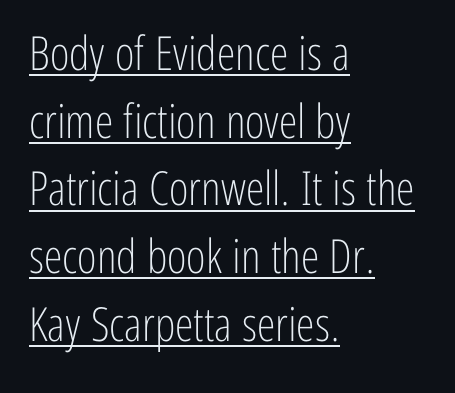
Q: Is the text bold? A: No.
Q: Is the text italic (slanted)? A: No, it is upright.
Q: Is the typeface a serif or a sans-serif typeface? A: Sans-serif.
Q: Is the text underlined? A: Yes.
Q: How is the paragraph aligned? A: Left-aligned.
Q: Is the spacing between letters normal or unusually wide? A: Normal.
Q: Is the spacing between lines tight, normal or loose? A: Normal.
Q: Width (condensed, normal, or wide)? A: Condensed.
Q: Stroke contrast? A: Low.
Q: x-height? A: Medium.
Q: Monospaced? A: No.
